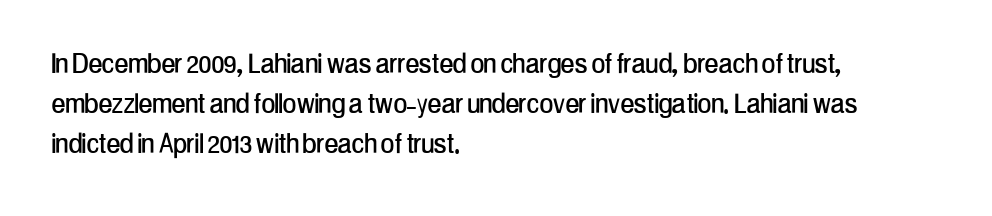
{"serif": "no", "italic": "no", "width": "condensed", "stroke_contrast": "low", "x_height": "medium", "monospaced": "no", "underline": "no", "align": "left", "line_spacing_ratio": 1.21, "letter_spacing": "normal", "letter_spacing_em": 0.0, "glyph_px": 33}
